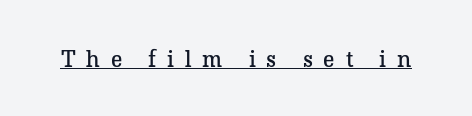
{"italic": "no", "bold": "no", "underline": "yes", "letter_spacing": "wide", "letter_spacing_em": 0.45, "glyph_px": 24}
